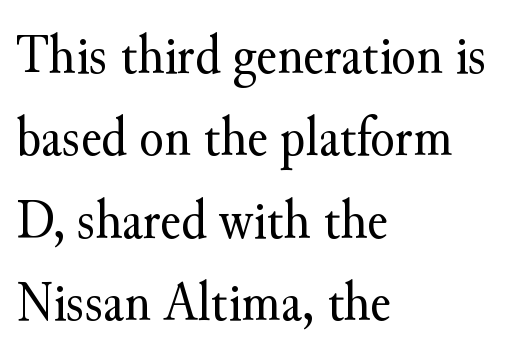
The image shows 56 px regular-weight serif type, upright; set left-aligned, normal line spacing (1.47x), normal letter spacing, not underlined; medium stroke contrast and a small x-height.
